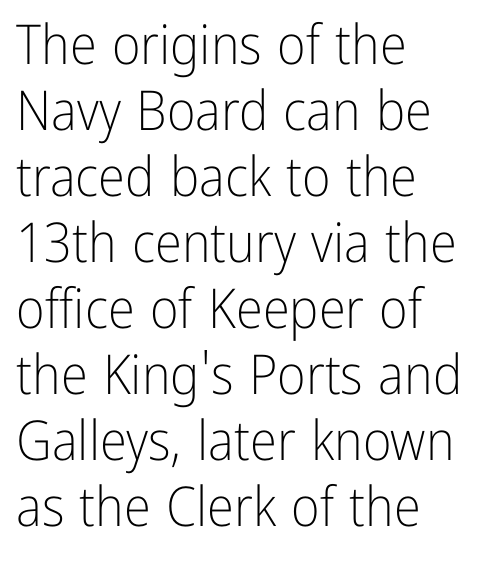
{"serif": "no", "italic": "no", "bold": "no", "weight": "light", "width": "condensed", "stroke_contrast": "low", "x_height": "medium", "monospaced": "no", "underline": "no", "align": "left", "line_spacing_ratio": 1.2, "letter_spacing": "normal", "letter_spacing_em": 0.0, "glyph_px": 55}
